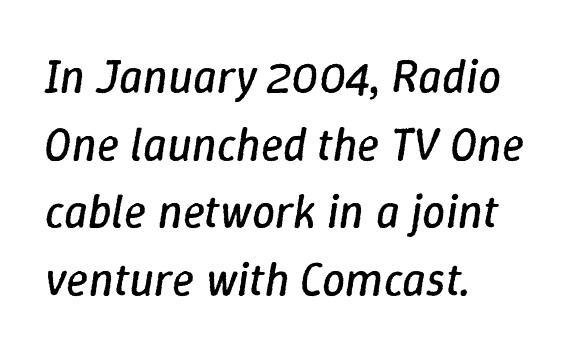
These lines are set flush left with a ragged right edge. Think of a printed novel: that variable character pitch is what you see here. The gap between lines stays unmarked. Weight: in the light-to-regular range. Compared with typical paragraphs, the rows here are spaced about the same. What stands out about the letter spacing? Nothing — it is the standard amount.
